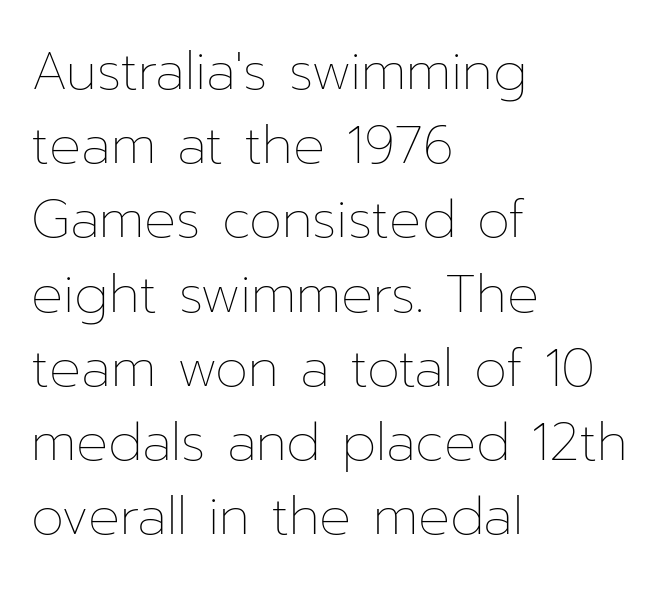
Casual observation: everything's shoved over to the left. Note the varied advance widths — an 'i' is clearly narrower than an 'm'. This rendering leaves character spacing at its baseline value. Posture: vertical.
